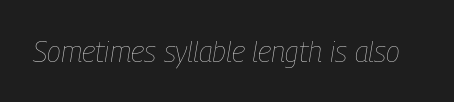
Is the letter spacing exaggerated? No — it looks like the ordinary default. The words here are not underlined. This is oblique type, the kind used for emphasis or titles. These glyphs show unthickened strokes, regular width or finer.
